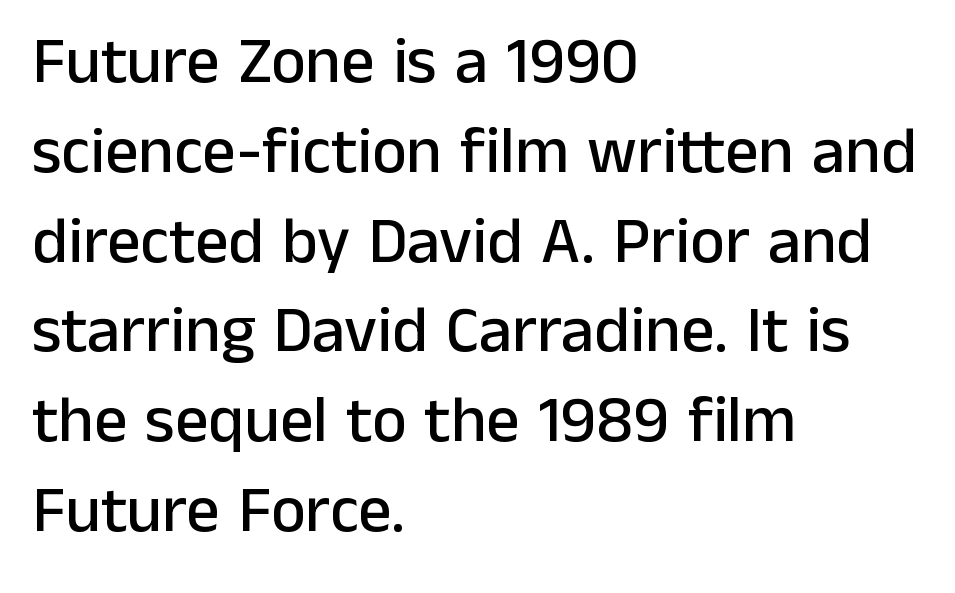
Q: Is the text italic (slanted)? A: No, it is upright.
Q: Is the typeface a serif or a sans-serif typeface? A: Sans-serif.
Q: Is the text underlined? A: No.
Q: How is the paragraph aligned? A: Left-aligned.
Q: Is the spacing between letters normal or unusually wide? A: Normal.
Q: Is the spacing between lines tight, normal or loose? A: Normal.
Q: Width (condensed, normal, or wide)? A: Normal.
Q: Stroke contrast? A: Low.
Q: x-height? A: Medium.
Q: Monospaced? A: No.
